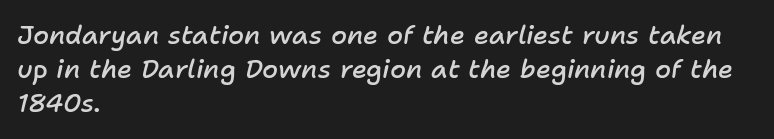
{"italic": "yes", "lean": "right", "slant_degrees": 11, "bold": "semi", "underline": "no", "align": "left", "line_spacing": "normal", "line_spacing_ratio": 1.31, "letter_spacing": "normal", "letter_spacing_em": 0.0, "glyph_px": 26}
